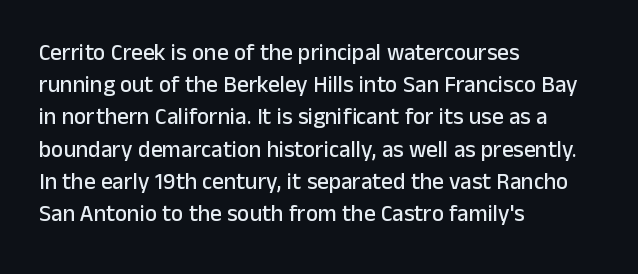
Does the leading feel generous? No, just average. The paragraph shown leans on its left margin. The string is rendered with underlining switched off. Here the glyphs are tracked normally, forming tight word shapes. The font's upright variant was chosen for this text.
